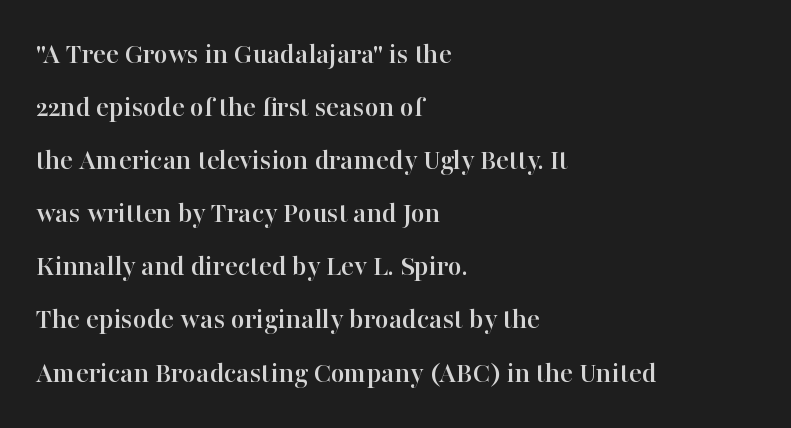
{"serif": "yes", "italic": "no", "width": "normal", "stroke_contrast": "high", "x_height": "medium", "monospaced": "no", "underline": "no", "align": "left", "line_spacing_ratio": 1.77, "letter_spacing": "normal", "letter_spacing_em": 0.0, "glyph_px": 30}
